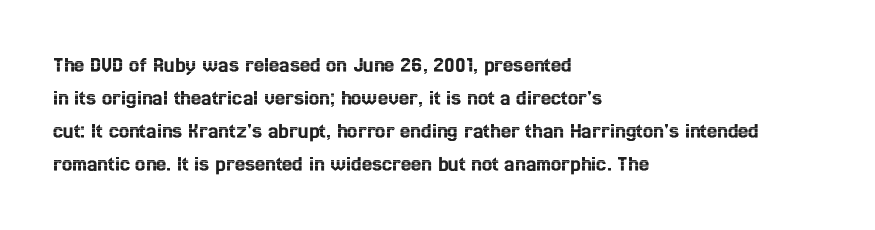
{"italic": "no", "underline": "no", "align": "left", "line_spacing": "normal", "line_spacing_ratio": 1.44, "letter_spacing": "normal", "letter_spacing_em": 0.0, "glyph_px": 23}
